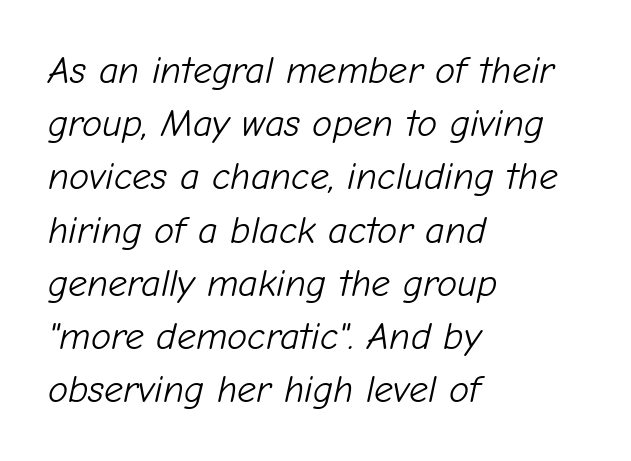
The image shows 38 px light type, italic (leaning right); set left-aligned, normal line spacing (1.4x), normal letter spacing, not underlined; low stroke contrast and a medium x-height.
